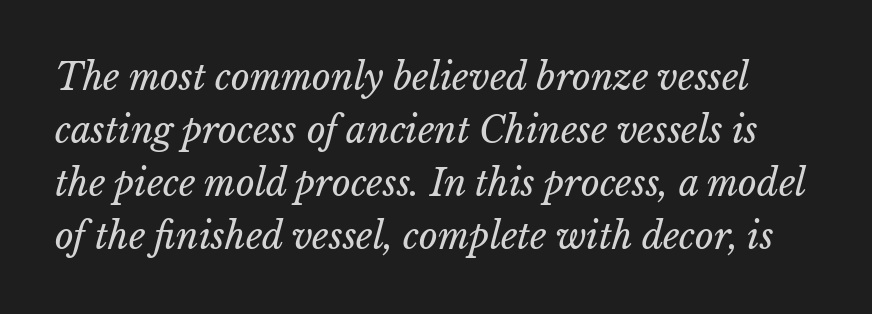
The image shows 36 px regular-weight type; set normal line spacing (1.47x), normal letter spacing, not underlined; low stroke contrast and a medium x-height.
